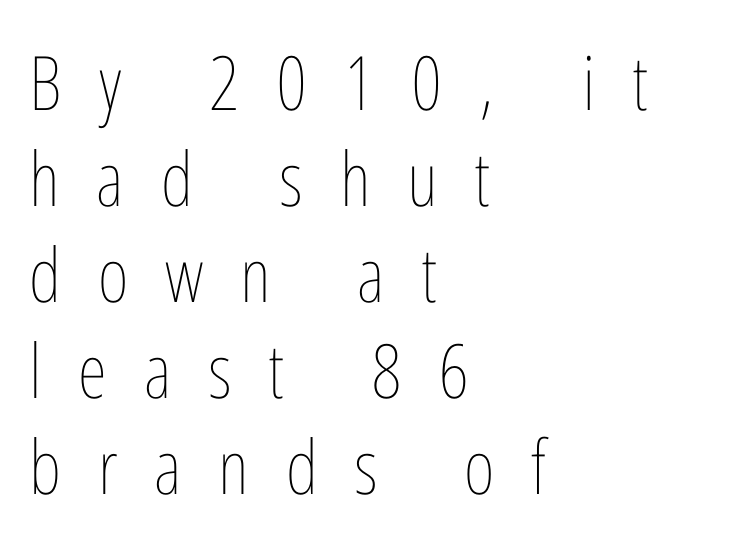
Q: Is the text bold? A: No.
Q: Is the text italic (slanted)? A: No, it is upright.
Q: Is the text underlined? A: No.
Q: How is the paragraph aligned? A: Left-aligned.
Q: Is the spacing between letters normal or unusually wide? A: Unusually wide.
Q: Is the spacing between lines tight, normal or loose? A: Normal.
Q: Width (condensed, normal, or wide)? A: Condensed.
Q: Stroke contrast? A: Low.
Q: x-height? A: Medium.
Q: Monospaced? A: No.
